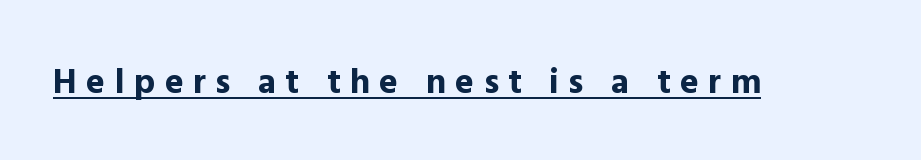
A full-strength bold gives these letters their thick strokes. Spacing verdict: proportional, widths tailored to each character. No italicization has been applied; the sample stays upright. Has an underline been added? It has. The tracking jumps out immediately: characters are airy and widely separated. I'd call this a sans setting — the letters go barefoot.
